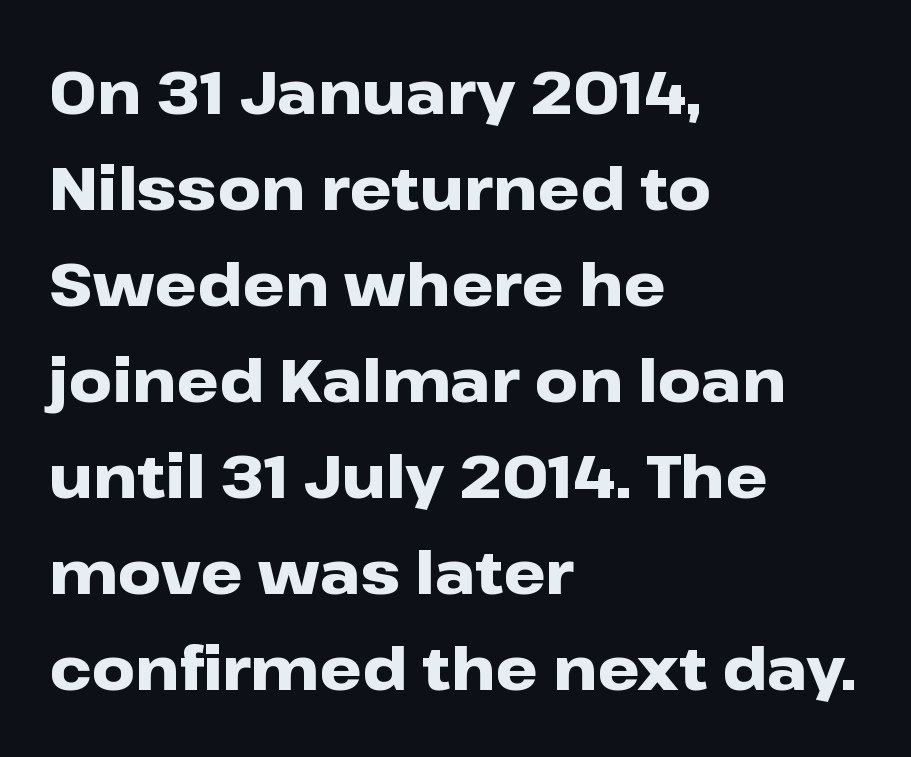
The passage shown is emphatically bold. You could not count columns in this text — the font is proportionally spaced. These lines sit exactly where default settings would place them. These lines stack with their left ends in a neat column. This is the regular roman posture of the typeface. Regarding serifs, this sample does without them.
